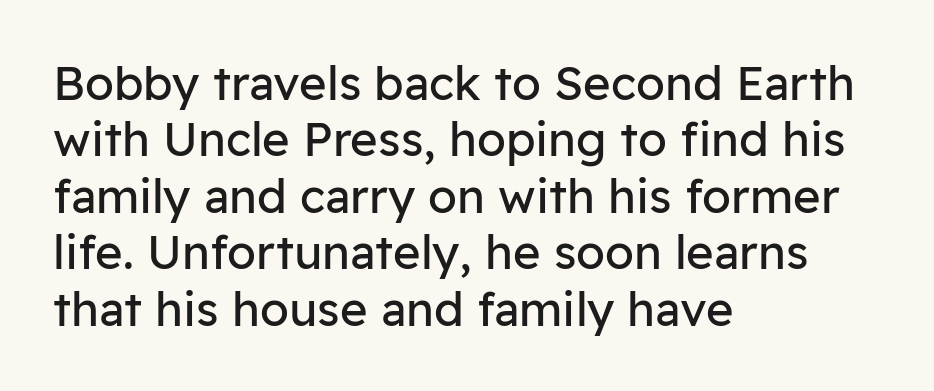
The image shows 47 px regular-weight sans-serif type, upright; set left-aligned, line spacing 1.2x, normal letter spacing, not underlined; low stroke contrast and a medium x-height.
